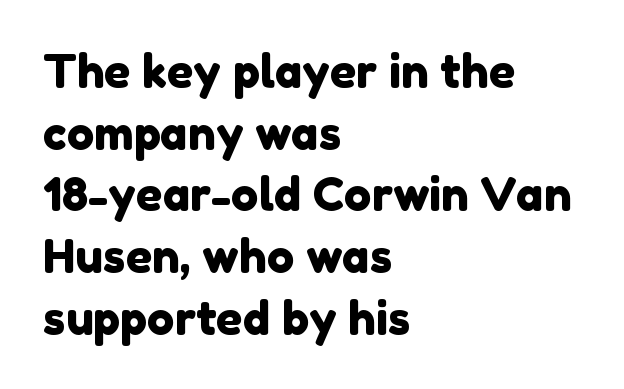
The image shows 46 px sans-serif type; set left-aligned, normal line spacing (1.34x), normal letter spacing, not underlined; low stroke contrast and a medium x-height.
